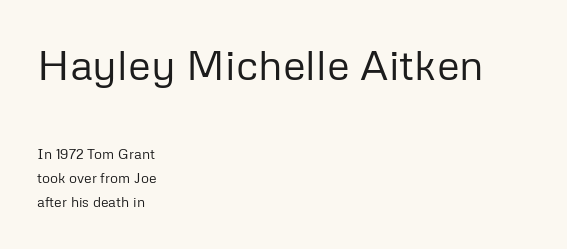
Q: Is the text bold? A: No.
Q: Is the text italic (slanted)? A: No, it is upright.
Q: Is the typeface a serif or a sans-serif typeface? A: Sans-serif.
Q: Is the text underlined? A: No.
Q: How is the paragraph aligned? A: Left-aligned.
Q: Is the spacing between letters normal or unusually wide? A: Normal.
Q: Which block of text is set in a larger size, the first (top) or the second (bottom)? A: The first (top) one.
Q: Width (condensed, normal, or wide)? A: Normal.
Q: Stroke contrast? A: Low.
Q: x-height? A: Medium.
Q: Monospaced? A: No.
